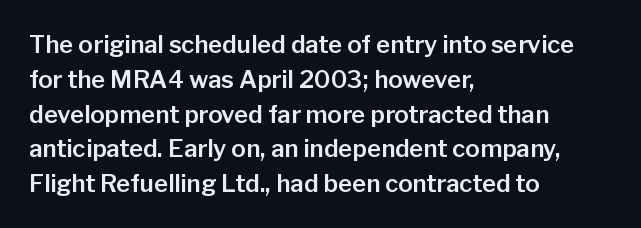
The image shows 24 px text type, upright; set left-aligned, normal line spacing (1.45x), normal letter spacing, not underlined.
